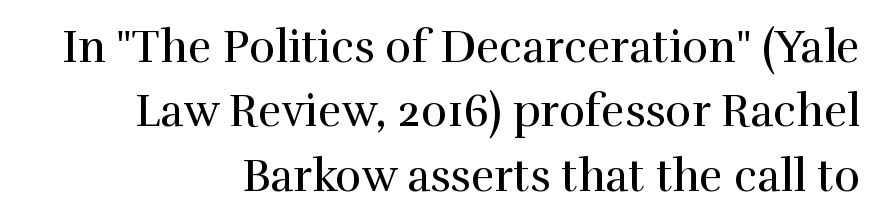
Q: Is the text bold? A: No.
Q: Is the text italic (slanted)? A: No, it is upright.
Q: Is the typeface a serif or a sans-serif typeface? A: Serif.
Q: Is the text underlined? A: No.
Q: How is the paragraph aligned? A: Right-aligned.
Q: Is the spacing between letters normal or unusually wide? A: Normal.
Q: Is the spacing between lines tight, normal or loose? A: Normal.
Q: Width (condensed, normal, or wide)? A: Normal.
Q: x-height? A: Medium.
Q: Monospaced? A: No.
